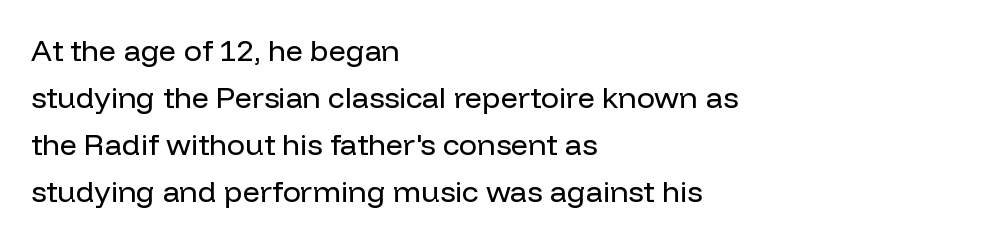
Q: Is the text bold? A: No.
Q: Is the text italic (slanted)? A: No, it is upright.
Q: Is the typeface a serif or a sans-serif typeface? A: Sans-serif.
Q: Is the text underlined? A: No.
Q: How is the paragraph aligned? A: Left-aligned.
Q: Is the spacing between letters normal or unusually wide? A: Normal.
Q: Is the spacing between lines tight, normal or loose? A: Normal.
Q: Width (condensed, normal, or wide)? A: Normal.
Q: Stroke contrast? A: Low.
Q: x-height? A: Medium.
Q: Monospaced? A: No.
